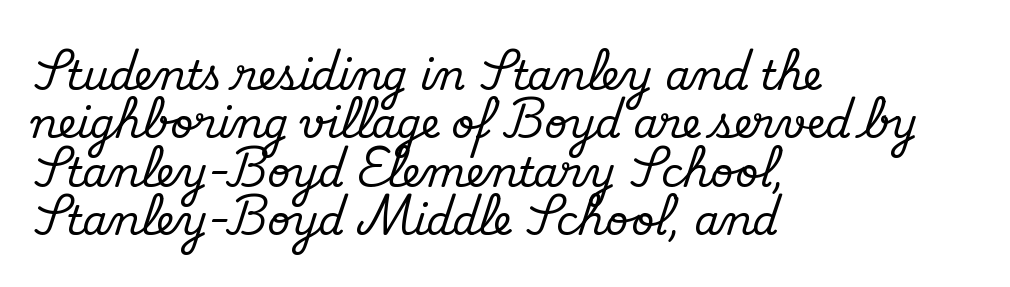
{"serif": "yes", "width": "normal", "stroke_contrast": "medium", "x_height": "small", "monospaced": "no", "underline": "no", "align": "left", "line_spacing_ratio": 1.21, "letter_spacing": "normal", "letter_spacing_em": 0.0, "glyph_px": 40}
